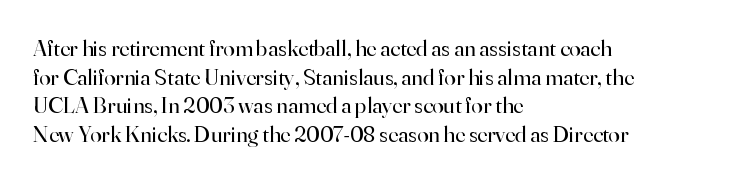
The image shows 23 px text type, upright; set left-aligned, normal line spacing (1.25x), normal letter spacing, not underlined.
